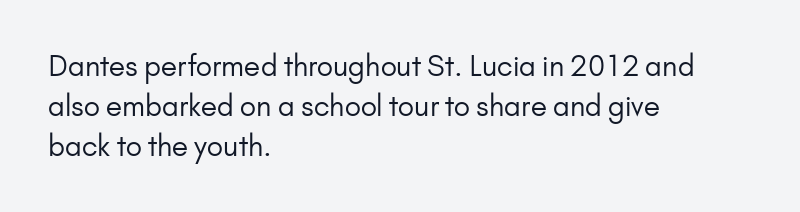
Is the type heavy? It reads as light-to-regular instead. Upright lettering throughout. Letters rest on an invisible, unmarked baseline. One glance says typical: line gaps are just what's usual. Honestly, the letter spacing is just normal — you wouldn't notice it.
